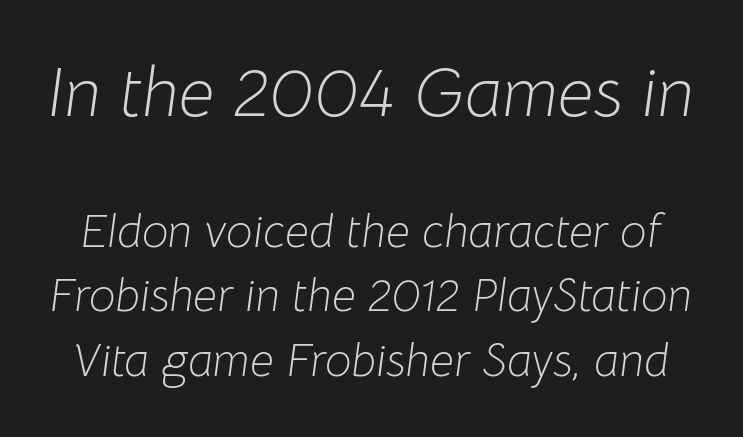
{"italic": "yes", "lean": "right", "slant_degrees": 8, "bold": "no", "weight": "light", "width": "normal", "stroke_contrast": "low", "x_height": "medium", "monospaced": "no", "underline": "no", "line_spacing": "normal", "line_spacing_ratio": 1.37, "letter_spacing": "normal", "letter_spacing_em": 0.0, "larger_block": "first", "size_ratio": 1.51, "glyph_px": 71}
